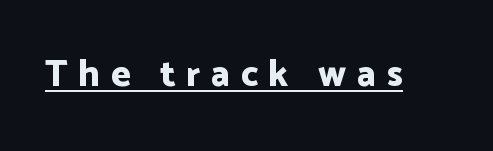
The image shows 37 px bold sans-serif type, upright; set unusually wide letter spacing (+0.29 em), underlined; low stroke contrast and a medium x-height.
